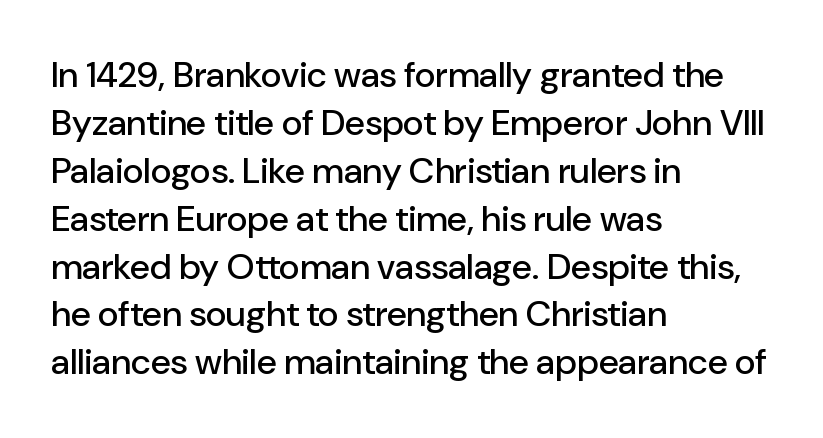
Just letters on the line, the space beneath them empty. This is roman type, the default non-slanted kind. Looks like regular typesetting: each glyph gets only the width it needs. Short note: letters normally spaced. This sample is left-justified, so line endings fall wherever the words run out. Vertical spacing — default.
